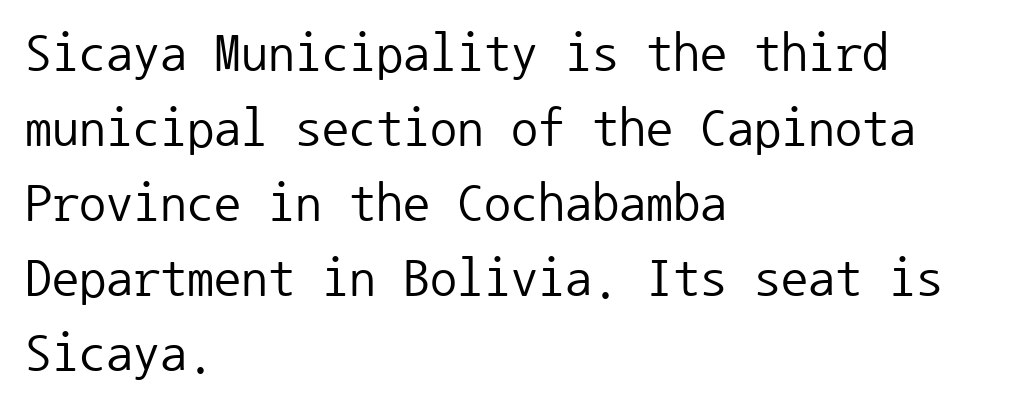
{"serif": "no", "italic": "no", "bold": "no", "weight": "regular", "width": "normal", "stroke_contrast": "low", "x_height": "medium", "monospaced": "yes", "underline": "no", "align": "left", "line_spacing": "normal", "line_spacing_ratio": 1.39, "letter_spacing": "normal", "letter_spacing_em": 0.0, "glyph_px": 54}
